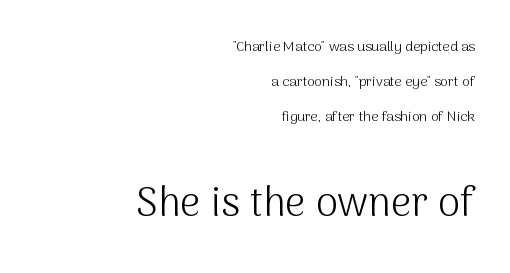
{"serif": "no", "italic": "no", "bold": "no", "weight": "light", "width": "normal", "stroke_contrast": "medium", "x_height": "medium", "monospaced": "no", "underline": "no", "align": "right", "line_spacing": "loose", "line_spacing_ratio": 2.49, "letter_spacing": "normal", "letter_spacing_em": 0.0, "larger_block": "second", "size_ratio": 2.86, "glyph_px": 40}
